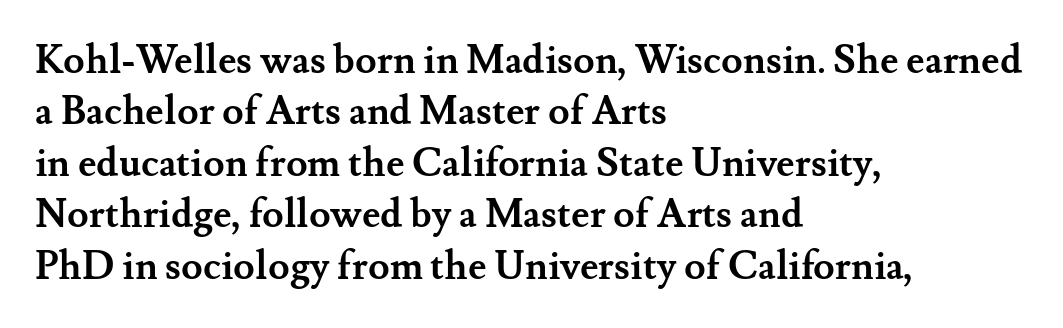
{"serif": "yes", "italic": "no", "bold": "yes", "weight": "semibold", "width": "normal", "stroke_contrast": "medium", "x_height": "small", "monospaced": "no", "underline": "no", "align": "left", "line_spacing": "normal", "line_spacing_ratio": 1.32, "letter_spacing": "normal", "letter_spacing_em": 0.0, "glyph_px": 39}
